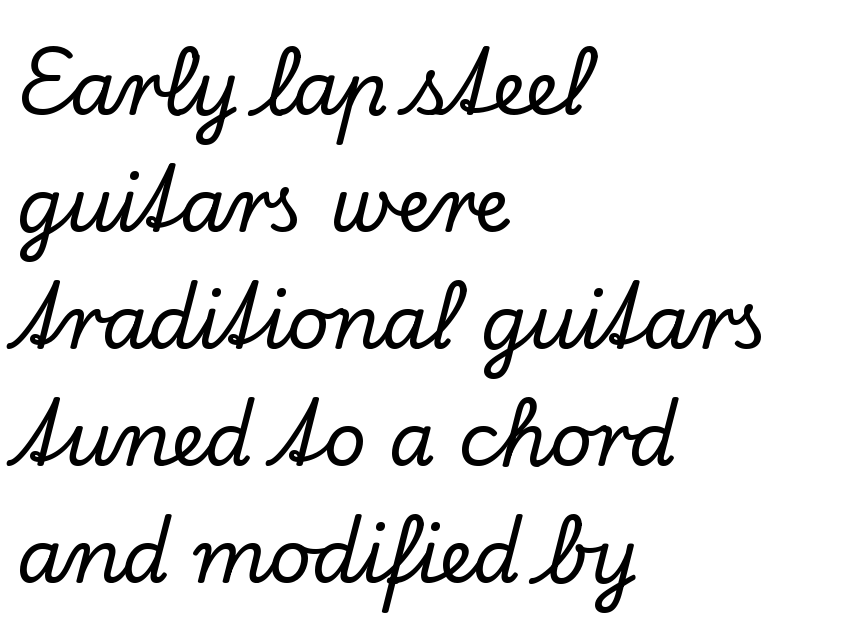
Q: Is the text italic (slanted)? A: Yes.
Q: Is the typeface a serif or a sans-serif typeface? A: Serif.
Q: Is the text underlined? A: No.
Q: How is the paragraph aligned? A: Left-aligned.
Q: Is the spacing between letters normal or unusually wide? A: Normal.
Q: Is the spacing between lines tight, normal or loose? A: Normal.
Q: Width (condensed, normal, or wide)? A: Normal.
Q: Stroke contrast? A: Low.
Q: x-height? A: Small.
Q: Monospaced? A: No.
